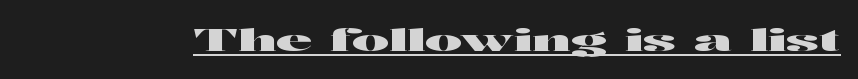
The letters stand straight up with perfectly vertical stems. Check the space under the baseline: a stroke is drawn there. Classification — sans serif. Look at the tracking — it's just the regular setting, nothing added. Spacing verdict: proportional, widths tailored to each character.
